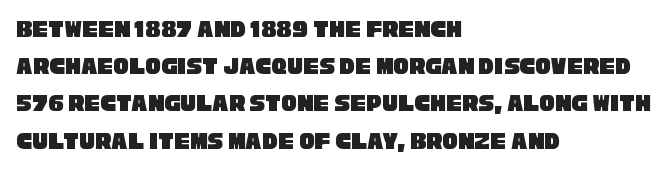
Q: Is the text underlined? A: No.
Q: How is the paragraph aligned? A: Left-aligned.
Q: Is the spacing between letters normal or unusually wide? A: Normal.
Q: Is the spacing between lines tight, normal or loose? A: Normal.
